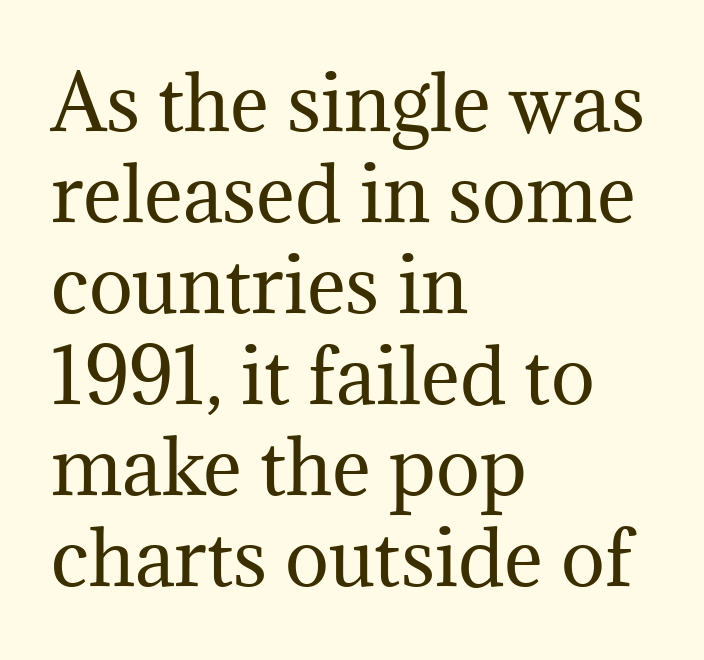
The image shows 74 px regular-weight serif type, upright; set left-aligned, line spacing 1.23x, normal letter spacing, not underlined; medium stroke contrast and a medium x-height.
